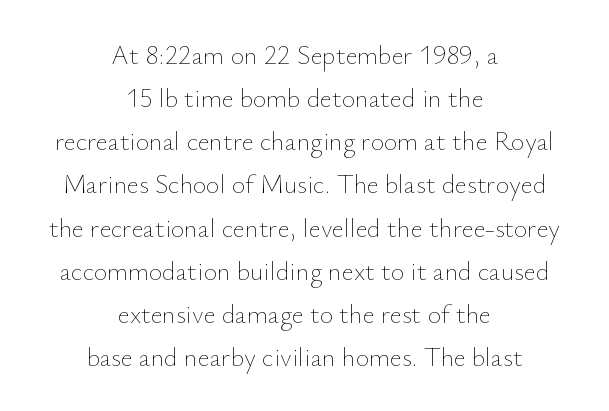
Q: Is the text bold? A: No.
Q: Is the text italic (slanted)? A: No, it is upright.
Q: Is the text underlined? A: No.
Q: How is the paragraph aligned? A: Centered.
Q: Is the spacing between letters normal or unusually wide? A: Normal.
Q: Is the spacing between lines tight, normal or loose? A: Normal.
